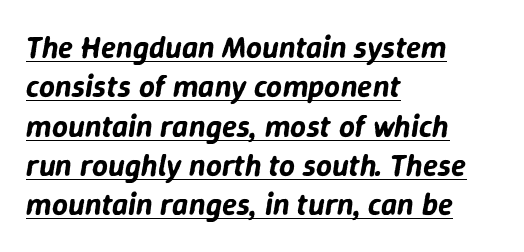
The image shows 31 px text type, italic (leaning right); set left-aligned, normal line spacing (1.27x), normal letter spacing, underlined; low stroke contrast and a medium x-height.
